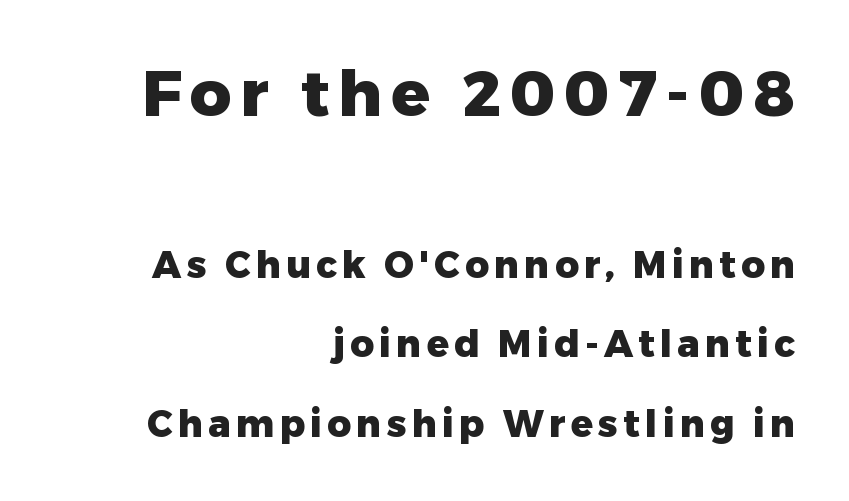
The image shows 64 px heavy sans-serif type, upright; set right-aligned, loose line spacing (2.14x), not underlined; the first (top) block is 1.73x larger; low stroke contrast and a medium x-height.
